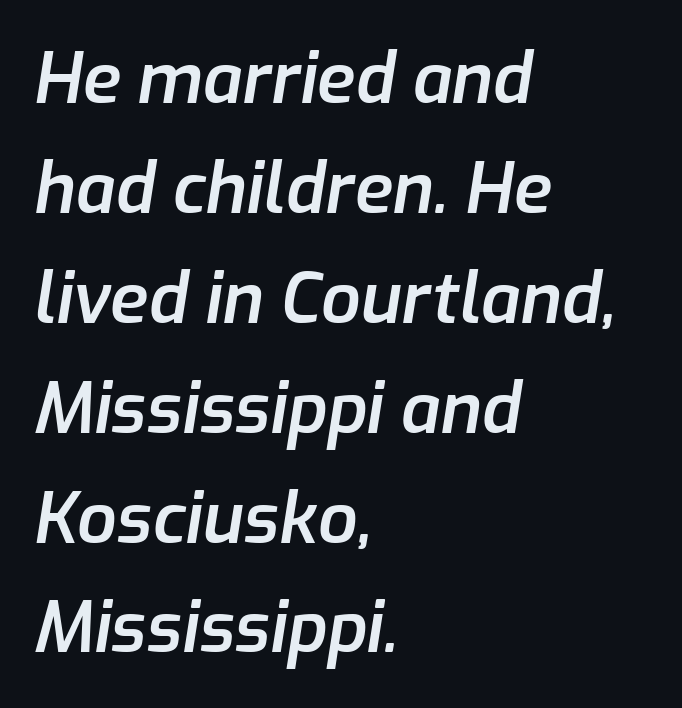
{"italic": "yes", "lean": "right", "slant_degrees": 9, "bold": "semi", "weight": "semibold", "width": "normal", "stroke_contrast": "low", "x_height": "medium", "monospaced": "no", "underline": "no", "align": "left", "line_spacing": "normal", "line_spacing_ratio": 1.57, "letter_spacing": "normal", "letter_spacing_em": 0.0, "glyph_px": 70}
